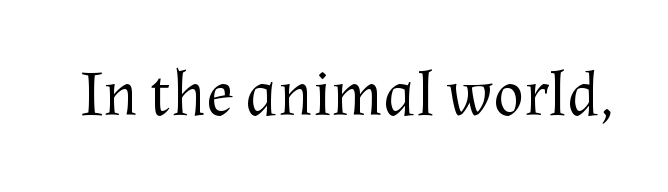
Q: Is the text bold? A: No.
Q: Is the text italic (slanted)? A: No, it is upright.
Q: Is the text underlined? A: No.
Q: Is the spacing between letters normal or unusually wide? A: Normal.
Q: Width (condensed, normal, or wide)? A: Normal.
Q: Stroke contrast? A: Medium.
Q: x-height? A: Medium.
Q: Monospaced? A: No.
